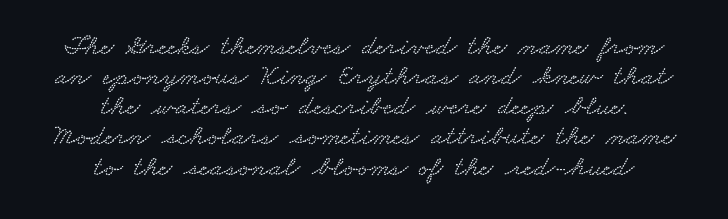
{"width": "wide", "stroke_contrast": "low", "x_height": "small", "monospaced": "no", "underline": "no", "align": "center", "line_spacing": "tight", "line_spacing_ratio": 1.04, "letter_spacing": "normal", "letter_spacing_em": 0.0, "glyph_px": 29}
